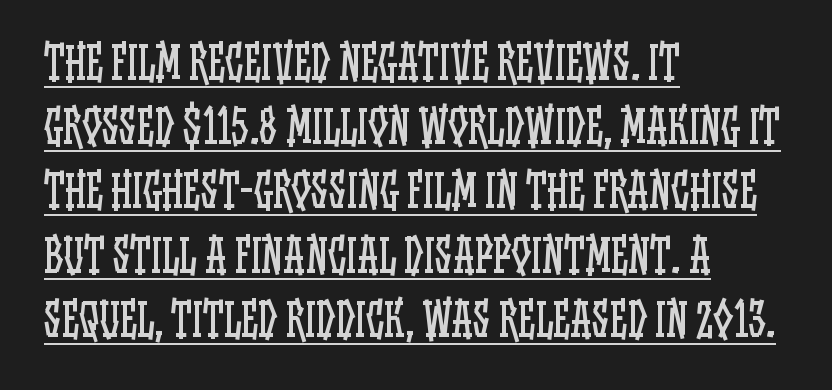
Q: Is the text bold? A: No.
Q: Is the text italic (slanted)? A: No, it is upright.
Q: Is the text underlined? A: Yes.
Q: How is the paragraph aligned? A: Left-aligned.
Q: Is the spacing between letters normal or unusually wide? A: Normal.
Q: Is the spacing between lines tight, normal or loose? A: Normal.
Q: Width (condensed, normal, or wide)? A: Condensed.
Q: Stroke contrast? A: Low.
Q: x-height? A: Large.
Q: Monospaced? A: No.
